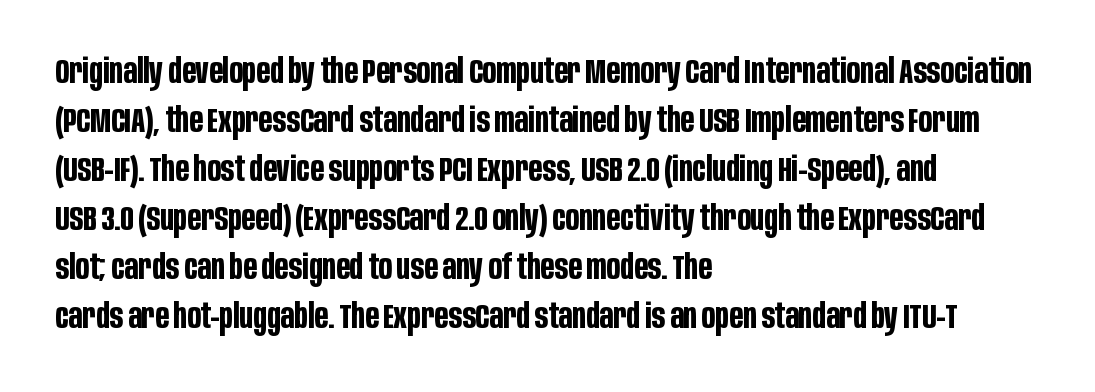
The image shows 35 px bold, condensed sans-serif type, upright; set left-aligned, normal line spacing (1.4x), normal letter spacing, not underlined; low stroke contrast and a large x-height.
